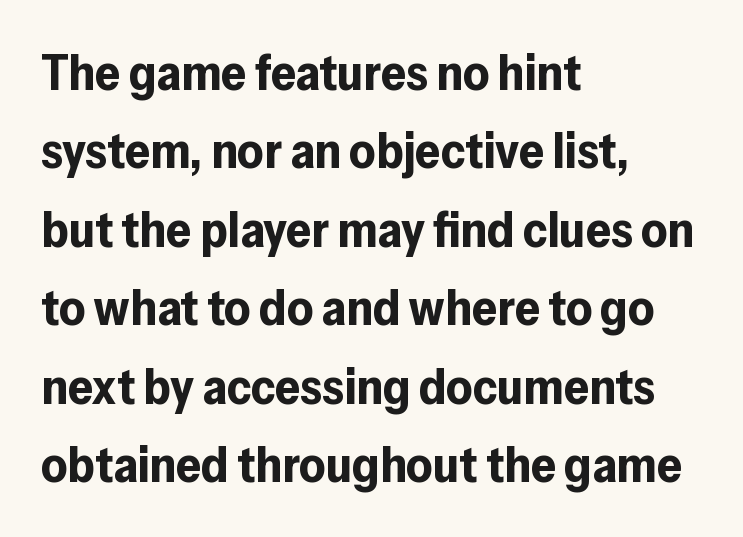
Q: Is the text bold? A: Yes.
Q: Is the text italic (slanted)? A: No, it is upright.
Q: Is the typeface a serif or a sans-serif typeface? A: Sans-serif.
Q: Is the text underlined? A: No.
Q: How is the paragraph aligned? A: Left-aligned.
Q: Is the spacing between letters normal or unusually wide? A: Normal.
Q: Is the spacing between lines tight, normal or loose? A: Normal.
Q: Width (condensed, normal, or wide)? A: Normal.
Q: Stroke contrast? A: Low.
Q: x-height? A: Medium.
Q: Monospaced? A: No.
